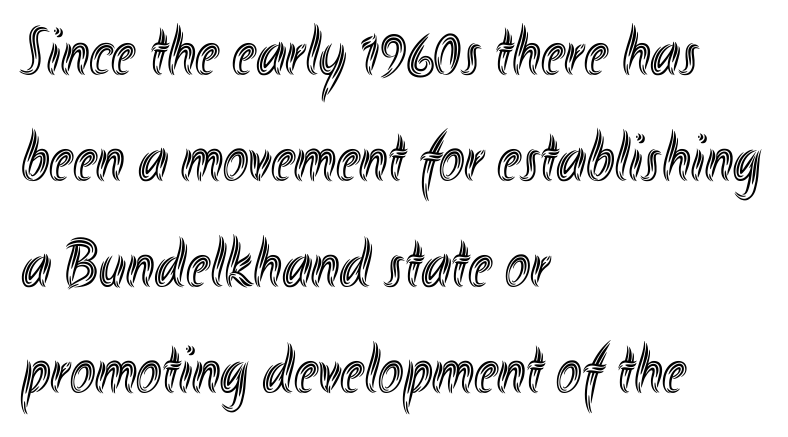
Rule under the text: the space is simply empty. Note the varied advance widths — an 'i' is clearly narrower than an 'm'. Left-aligned paragraph, ragged on the right.
